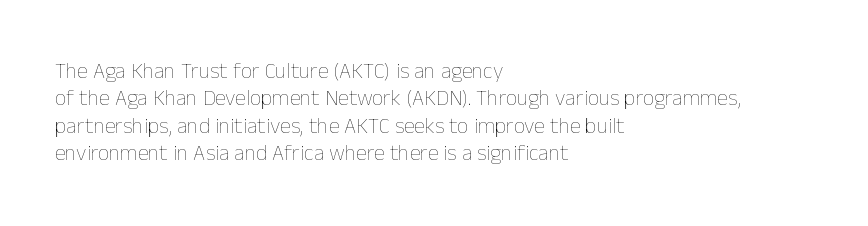
Counters stay open thanks to moderate or lighter strokes. All the whitespace from short lines collects on the right. Normally led — the rows are evenly, conventionally spaced. The glyphs are unaccompanied by any horizontal stroke below them.
